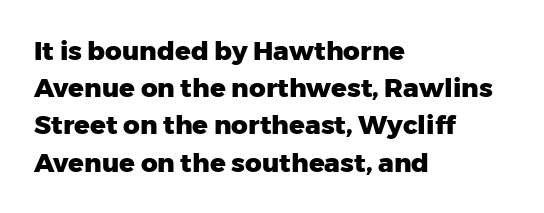
Notice how descenders clear the ascenders below comfortably — that's standard leading. Compared with an ordinary text face, these strokes are far heavier — a full bold. Compared with typical body copy, the letter spacing here is the same. Italic: no, the glyphs are upright roman. The rag falls on the right side of this text block. Descenders hang freely into open space.
